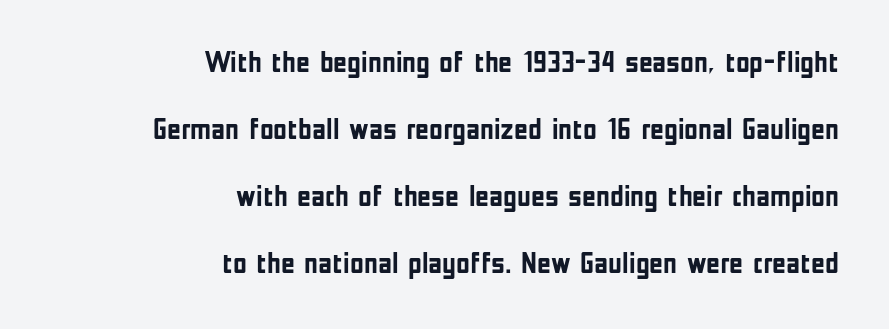
Q: Is the text bold? A: Yes.
Q: Is the text italic (slanted)? A: No, it is upright.
Q: Is the typeface a serif or a sans-serif typeface? A: Sans-serif.
Q: Is the text underlined? A: No.
Q: How is the paragraph aligned? A: Right-aligned.
Q: Is the spacing between letters normal or unusually wide? A: Normal.
Q: Is the spacing between lines tight, normal or loose? A: Loose.
Q: Width (condensed, normal, or wide)? A: Condensed.
Q: Stroke contrast? A: Low.
Q: x-height? A: Medium.
Q: Monospaced? A: No.
